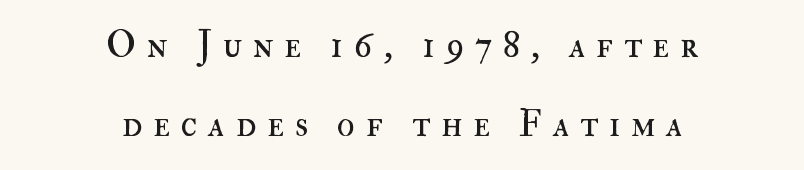
Q: Is the text bold? A: No.
Q: Is the text italic (slanted)? A: No, it is upright.
Q: Is the text underlined? A: No.
Q: How is the paragraph aligned? A: Centered.
Q: Is the spacing between letters normal or unusually wide? A: Unusually wide.
Q: Is the spacing between lines tight, normal or loose? A: Loose.
Q: Width (condensed, normal, or wide)? A: Normal.
Q: Stroke contrast? A: High.
Q: x-height? A: Small.
Q: Monospaced? A: No.
